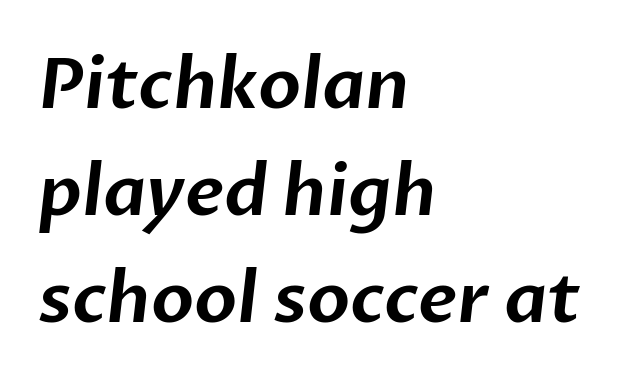
The image shows 70 px sans-serif type; set left-aligned, normal line spacing (1.53x), normal letter spacing, not underlined; low stroke contrast and a medium x-height.
